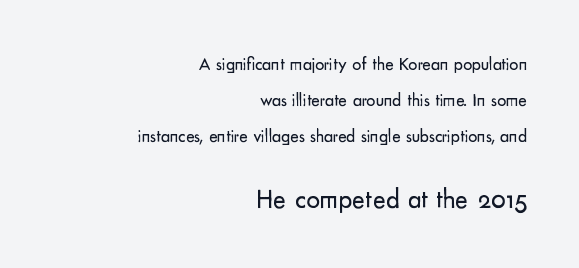
Q: Is the text bold? A: No.
Q: Is the text italic (slanted)? A: No, it is upright.
Q: Is the text underlined? A: No.
Q: How is the paragraph aligned? A: Right-aligned.
Q: Is the spacing between letters normal or unusually wide? A: Normal.
Q: Is the spacing between lines tight, normal or loose? A: Loose.
Q: Which block of text is set in a larger size, the first (top) or the second (bottom)? A: The second (bottom) one.
